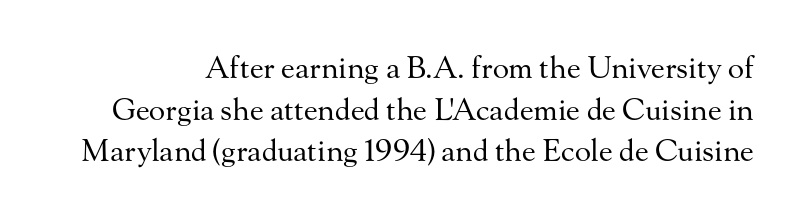
The cut favours lightness, reaching ordinary text weight at its darkest. Each letter keeps its own natural width here, so spacing adapts to shape. The glyphs in this specimen are seriffed. The rendering keeps characters at their native spacing. This sample keeps an unexceptional amount of space between lines.
